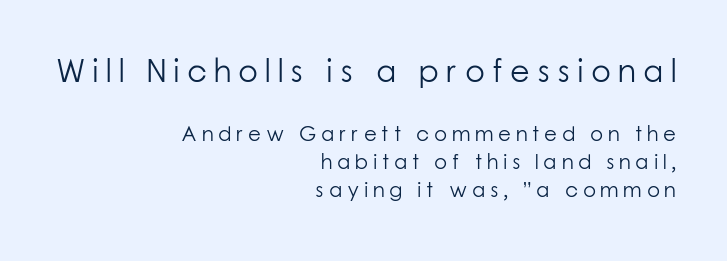
{"serif": "no", "italic": "no", "bold": "no", "weight": "light", "width": "normal", "stroke_contrast": "low", "x_height": "medium", "monospaced": "no", "underline": "no", "align": "right", "line_spacing": "normal", "line_spacing_ratio": 1.35, "letter_spacing": "wide", "letter_spacing_em": 0.22, "larger_block": "first", "size_ratio": 1.52, "glyph_px": 32}
